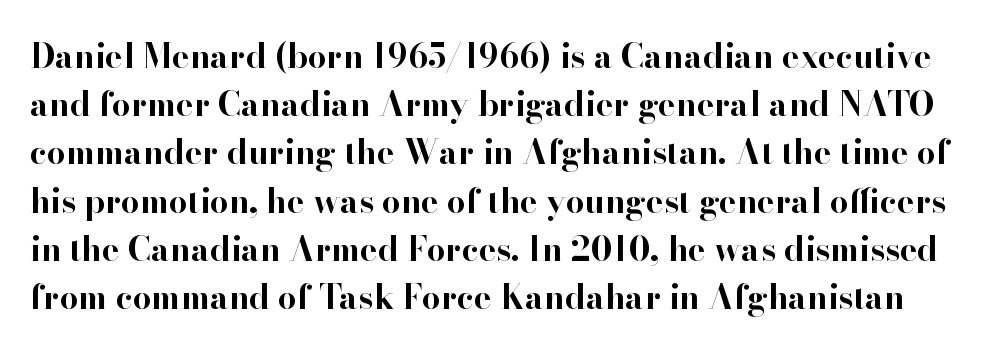
Q: Is the text bold? A: Yes.
Q: Is the text italic (slanted)? A: No, it is upright.
Q: Is the typeface a serif or a sans-serif typeface? A: Serif.
Q: Is the text underlined? A: No.
Q: Is the spacing between letters normal or unusually wide? A: Normal.
Q: Is the spacing between lines tight, normal or loose? A: Normal.
Q: Width (condensed, normal, or wide)? A: Normal.
Q: Stroke contrast? A: High.
Q: x-height? A: Small.
Q: Monospaced? A: No.
